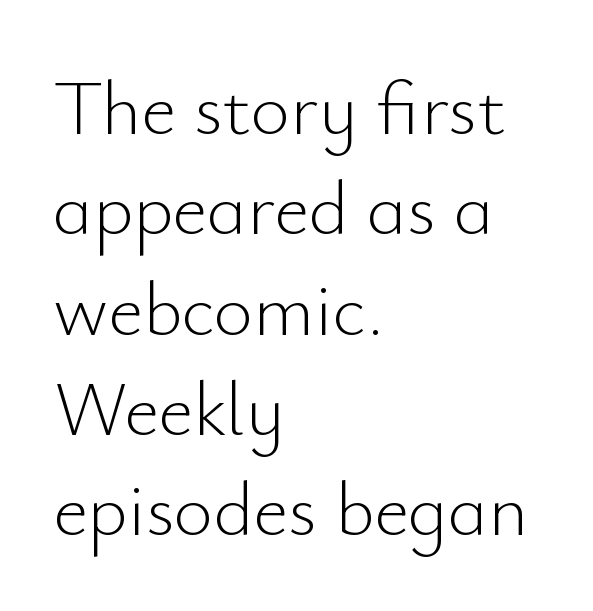
Q: Is the text bold? A: No.
Q: Is the text italic (slanted)? A: No, it is upright.
Q: Is the typeface a serif or a sans-serif typeface? A: Sans-serif.
Q: Is the text underlined? A: No.
Q: How is the paragraph aligned? A: Left-aligned.
Q: Is the spacing between letters normal or unusually wide? A: Normal.
Q: Is the spacing between lines tight, normal or loose? A: Normal.
Q: Width (condensed, normal, or wide)? A: Normal.
Q: Stroke contrast? A: Low.
Q: x-height? A: Small.
Q: Monospaced? A: No.
